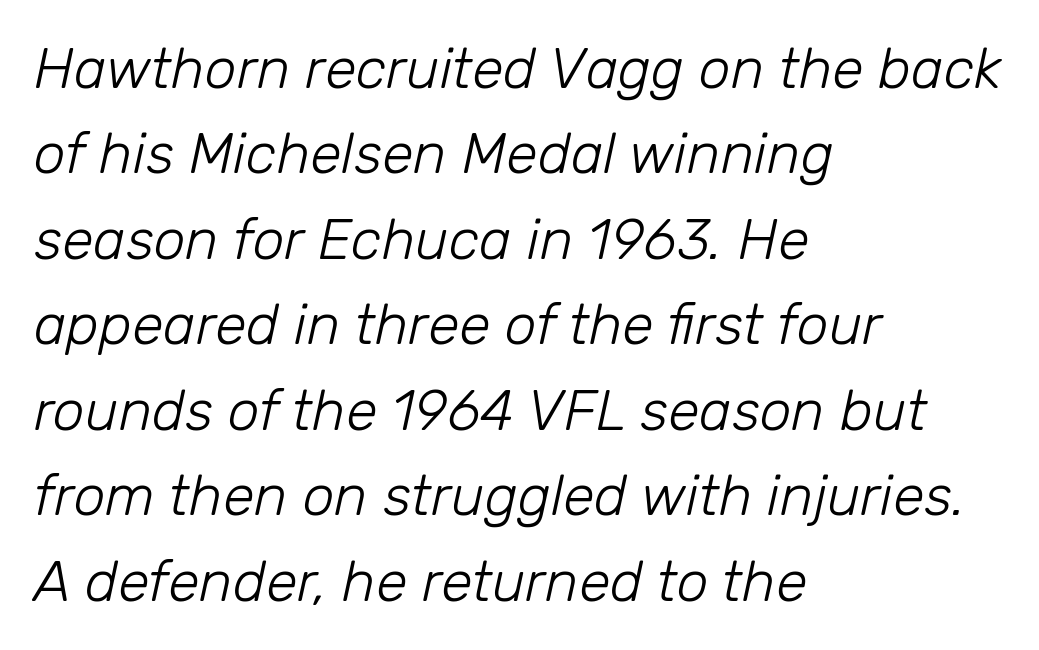
The image shows 57 px light type, italic (leaning right); set left-aligned, normal line spacing (1.5x), normal letter spacing, not underlined; low stroke contrast and a medium x-height.
